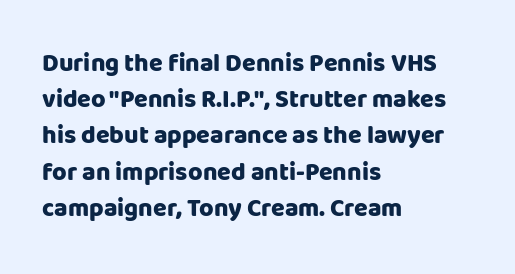
The image shows 25 px bold type, upright; set left-aligned, normal line spacing (1.45x), normal letter spacing, not underlined.
